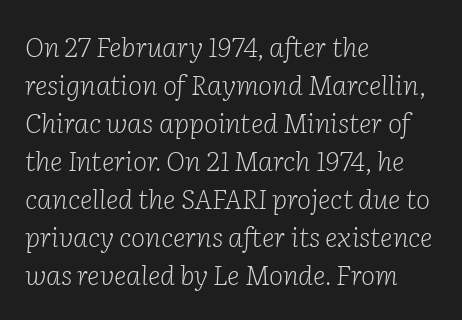
Slanted lettering throughout. This rendering leaves character spacing at its baseline value. One glance says typical: line gaps are just what's usual. Teacher's note: observe the even left margin — that is flush-left alignment. Descenders hang freely into open space. Caption: face not bold, strokes unweighted.
